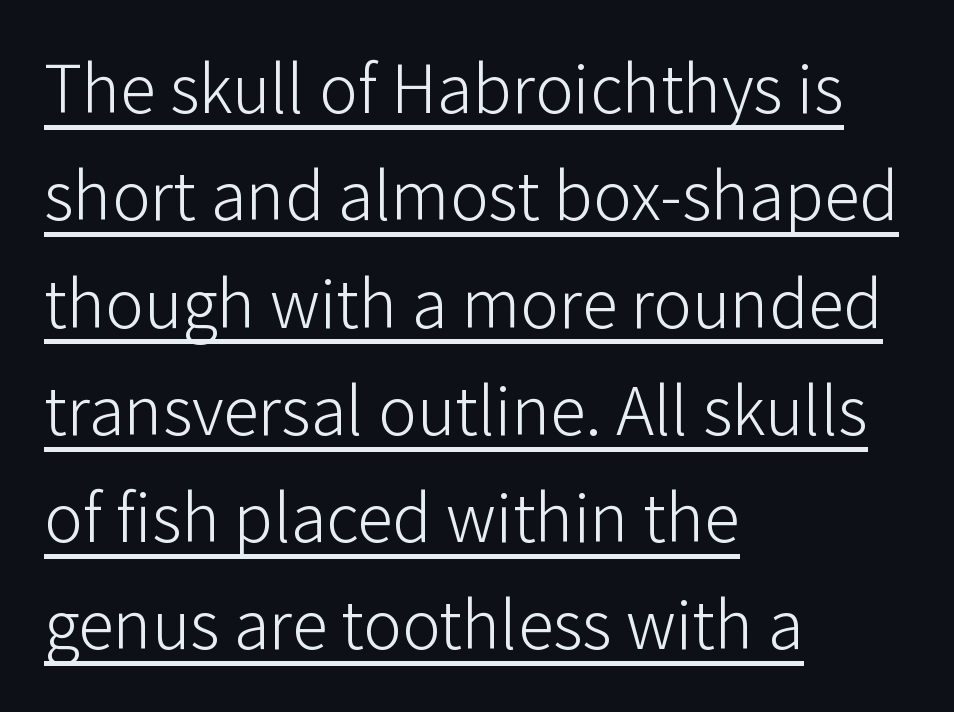
The type family on display is of the sans-serif kind. Is the type heavy? It reads as light-to-regular instead. This sample uses an upright cut, with every glyph sitting square on the baseline. The type is set solid horizontally, with unmodified tracking. Reading down the column, the eye jumps a familiar distance to each next line. Looks like regular typesetting: each glyph gets only the width it needs.
